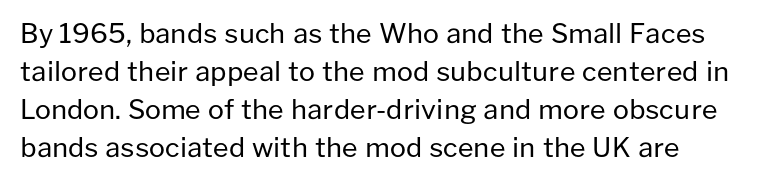
Q: Is the text bold? A: No.
Q: Is the text italic (slanted)? A: No, it is upright.
Q: Is the text underlined? A: No.
Q: Is the spacing between letters normal or unusually wide? A: Normal.
Q: Is the spacing between lines tight, normal or loose? A: Normal.
